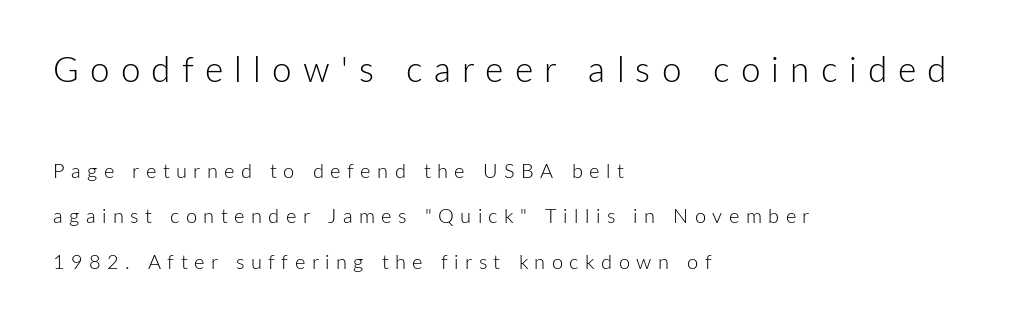
{"serif": "no", "italic": "no", "bold": "no", "weight": "light", "width": "normal", "stroke_contrast": "low", "x_height": "medium", "monospaced": "no", "underline": "no", "align": "left", "line_spacing": "loose", "line_spacing_ratio": 2.28, "letter_spacing": "wide", "letter_spacing_em": 0.32, "larger_block": "first", "size_ratio": 1.75, "glyph_px": 35}
